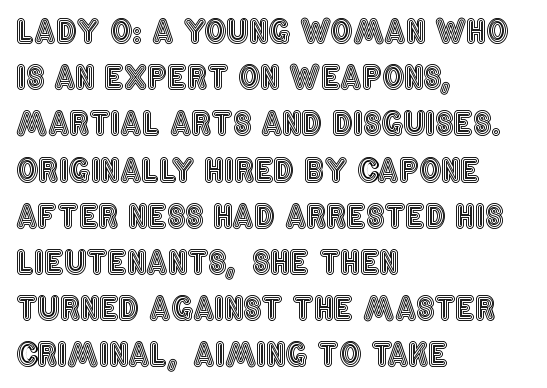
A typesetter would call this proportional, since set widths differ per character. These lines stack with their left ends in a neat column. It's the straight-up-and-down kind of type. Only glyphs here, with clear space below each row. In terms of leading, this rendering sits right in the middle. Compared with typical body copy, the letter spacing here is the same.
